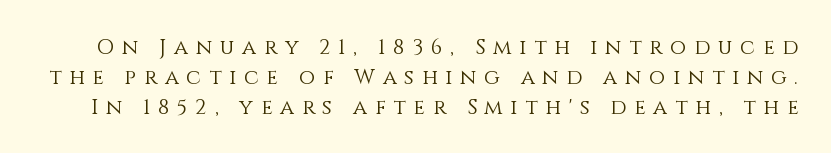
Students, note that the glyphs here are deliberately spaced far apart. Descenders are the only things crossing below the line. Summary of weight: not heavy and not bold. Ascenders rise straight up at ninety degrees.
